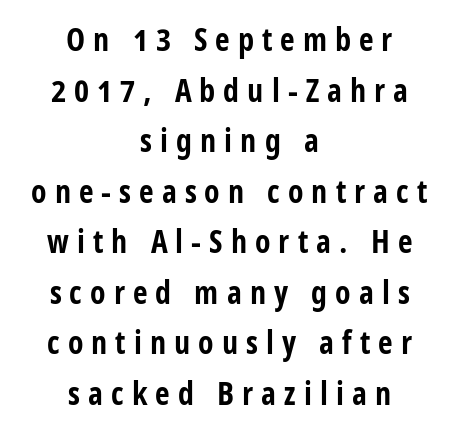
Is this a fixed-width face? No — the glyphs have proportional, varying widths. In CSS terms this would be text-align: center. Underlining? Definitely not there. What stands out about the letter spacing? Its width — letters are far apart.
